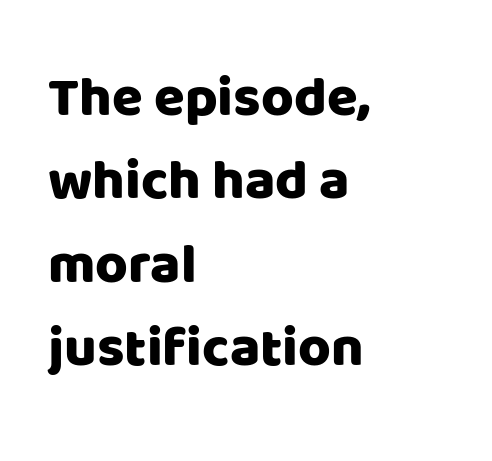
{"serif": "no", "italic": "no", "width": "normal", "stroke_contrast": "low", "x_height": "large", "monospaced": "no", "underline": "no", "align": "left", "line_spacing": "normal", "line_spacing_ratio": 1.49, "letter_spacing": "normal", "letter_spacing_em": 0.0, "glyph_px": 56}
